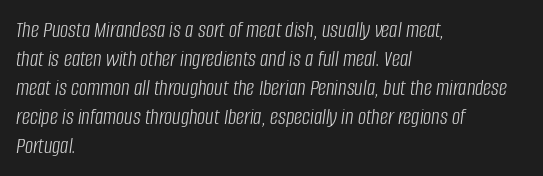
Q: Is the text bold? A: No.
Q: Is the text italic (slanted)? A: Yes, it leans right by about 8 degrees.
Q: Is the text underlined? A: No.
Q: How is the paragraph aligned? A: Left-aligned.
Q: Is the spacing between letters normal or unusually wide? A: Normal.
Q: Is the spacing between lines tight, normal or loose? A: Normal.
